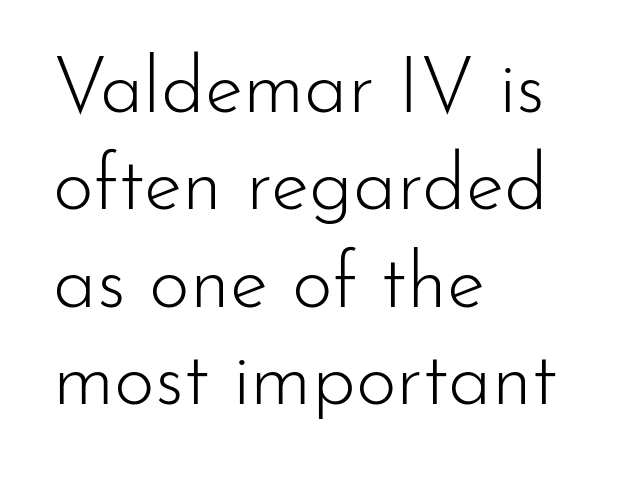
The image shows 78 px light sans-serif type, upright; set left-aligned, normal line spacing (1.25x), normal letter spacing, not underlined; low stroke contrast and a small x-height.
